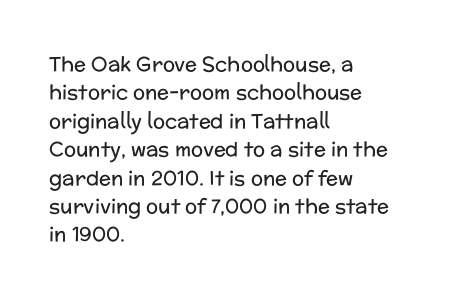
Q: Is the text bold? A: No.
Q: Is the text italic (slanted)? A: No, it is upright.
Q: Is the text underlined? A: No.
Q: How is the paragraph aligned? A: Left-aligned.
Q: Is the spacing between letters normal or unusually wide? A: Normal.
Q: Is the spacing between lines tight, normal or loose? A: Normal.
